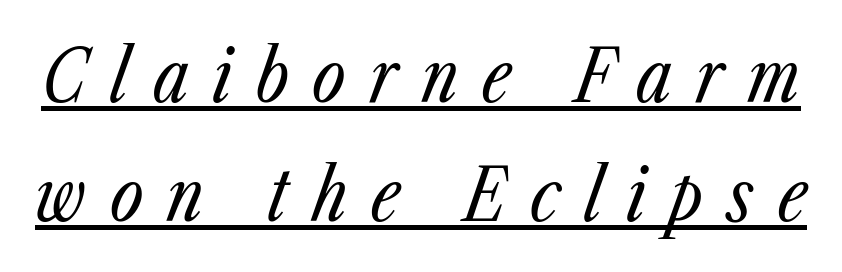
{"italic": "yes", "lean": "right", "slant_degrees": 23, "bold": "no", "weight": "regular", "width": "condensed", "stroke_contrast": "low", "x_height": "medium", "monospaced": "no", "underline": "yes", "line_spacing": "normal", "line_spacing_ratio": 1.65, "letter_spacing": "wide", "letter_spacing_em": 0.33, "glyph_px": 72}
